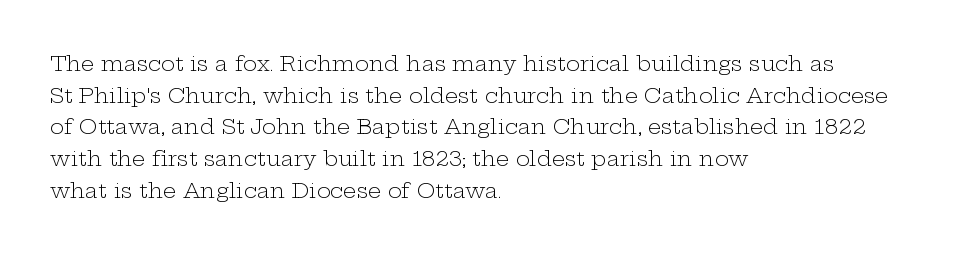
The image shows 21 px text type, upright; set left-aligned, normal line spacing (1.51x), normal letter spacing, not underlined.
